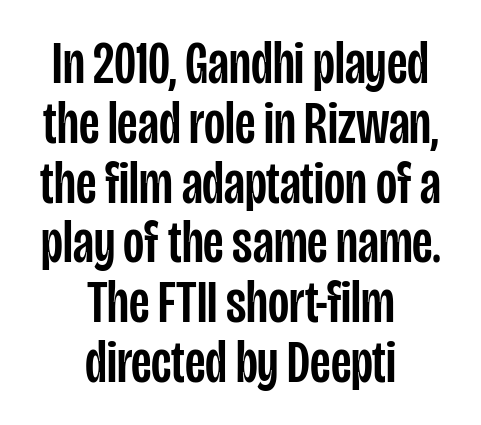
How would I describe the line gaps? Narrow and economical. Does extra space separate the letters? No, they use regular spacing. Any mark beneath the type? The region is blank. You could not count columns in this text — the font is proportionally spaced. These lines are composed in type without serifs. The letters stand straight up with perfectly vertical stems.
